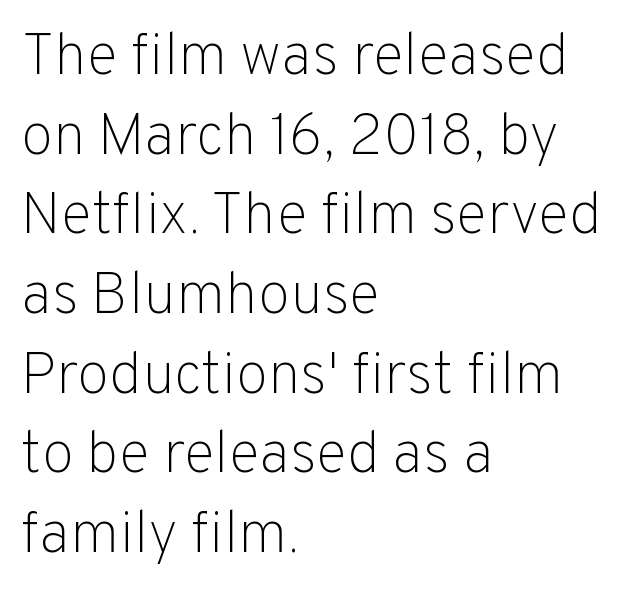
Q: Is the text bold? A: No.
Q: Is the text italic (slanted)? A: No, it is upright.
Q: Is the typeface a serif or a sans-serif typeface? A: Sans-serif.
Q: Is the text underlined? A: No.
Q: How is the paragraph aligned? A: Left-aligned.
Q: Is the spacing between letters normal or unusually wide? A: Normal.
Q: Is the spacing between lines tight, normal or loose? A: Normal.
Q: Width (condensed, normal, or wide)? A: Normal.
Q: Stroke contrast? A: Low.
Q: x-height? A: Medium.
Q: Monospaced? A: No.
